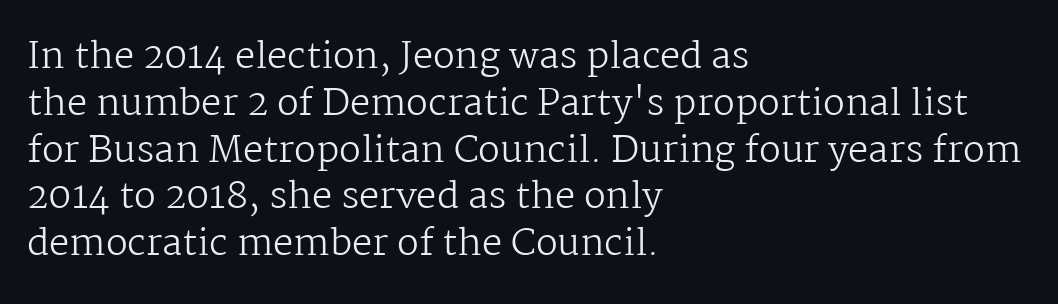
{"serif": "yes", "italic": "no", "bold": "no", "weight": "regular", "width": "normal", "stroke_contrast": "medium", "x_height": "medium", "monospaced": "no", "underline": "no", "align": "left", "line_spacing": "normal", "line_spacing_ratio": 1.3, "letter_spacing": "normal", "letter_spacing_em": 0.0, "glyph_px": 36}
